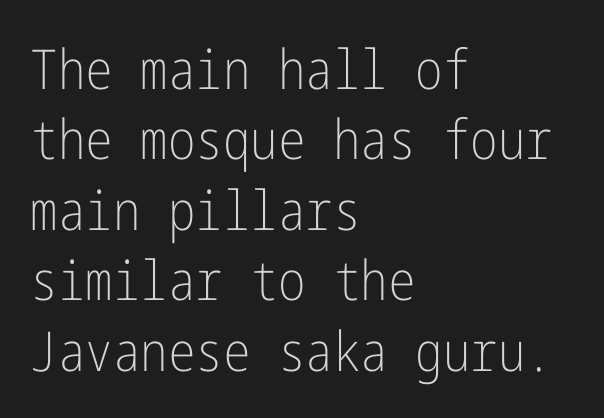
Q: Is the text bold? A: No.
Q: Is the text italic (slanted)? A: No, it is upright.
Q: Is the typeface a serif or a sans-serif typeface? A: Sans-serif.
Q: Is the text underlined? A: No.
Q: How is the paragraph aligned? A: Left-aligned.
Q: Is the spacing between letters normal or unusually wide? A: Normal.
Q: Is the spacing between lines tight, normal or loose? A: Normal.
Q: Width (condensed, normal, or wide)? A: Condensed.
Q: Stroke contrast? A: Low.
Q: x-height? A: Medium.
